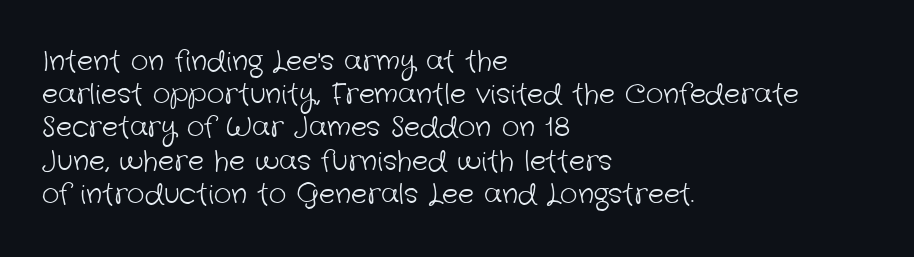
The image shows 27 px text type; set left-aligned, line spacing 1.23x, normal letter spacing, not underlined.
